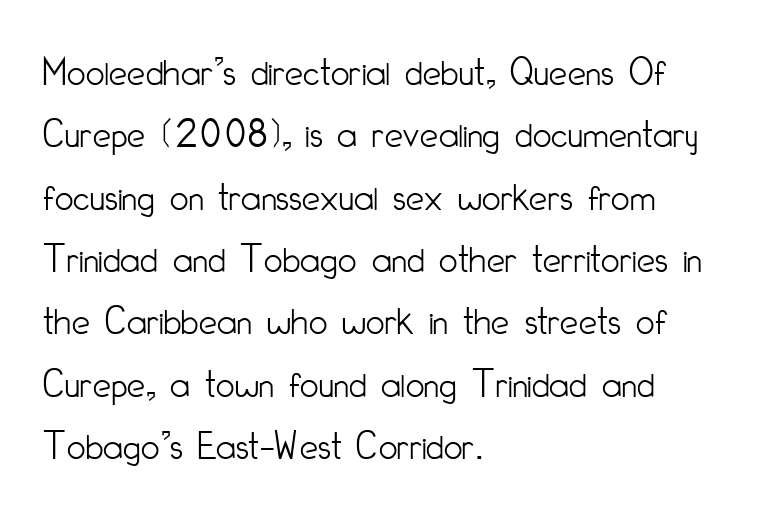
{"serif": "no", "italic": "no", "bold": "no", "weight": "light", "width": "condensed", "stroke_contrast": "low", "x_height": "small", "monospaced": "no", "underline": "no", "align": "left", "line_spacing": "normal", "line_spacing_ratio": 1.52, "letter_spacing": "normal", "letter_spacing_em": 0.0, "glyph_px": 41}
